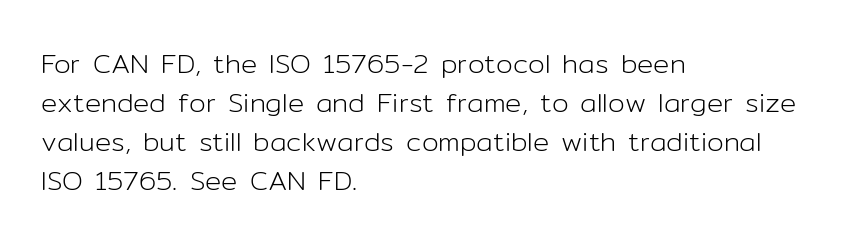
The image shows 27 px text type, upright; set left-aligned, normal line spacing (1.44x), normal letter spacing, not underlined.
